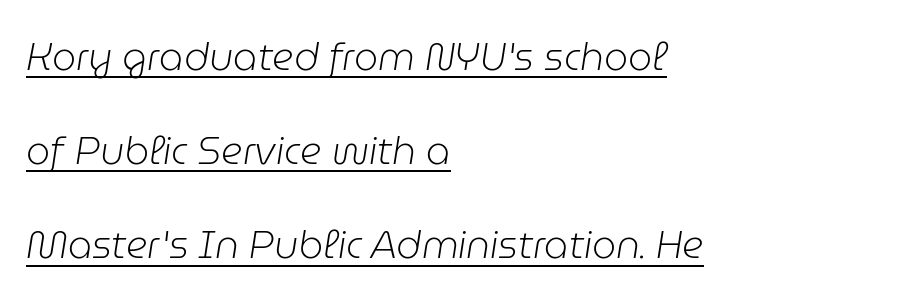
Q: Is the text bold? A: No.
Q: Is the text italic (slanted)? A: Yes, it leans right by about 9 degrees.
Q: Is the text underlined? A: Yes.
Q: How is the paragraph aligned? A: Left-aligned.
Q: Is the spacing between letters normal or unusually wide? A: Normal.
Q: Is the spacing between lines tight, normal or loose? A: Loose.
Q: Width (condensed, normal, or wide)? A: Normal.
Q: Stroke contrast? A: Low.
Q: x-height? A: Medium.
Q: Monospaced? A: No.
